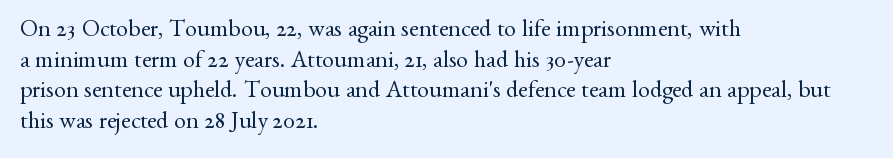
The image shows 24 px text type, upright; set left-aligned, normal line spacing (1.28x), normal letter spacing, not underlined.
